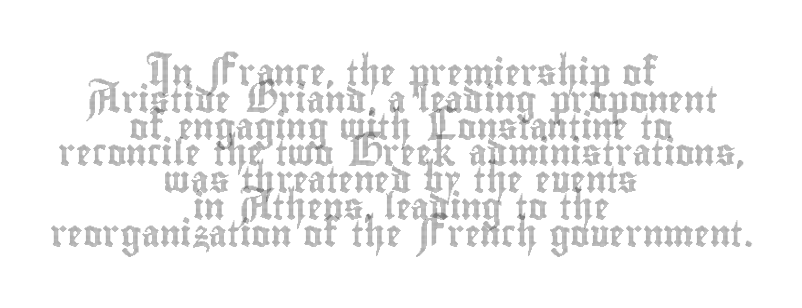
The image shows 26 px text type, upright; set centered, tight line spacing (1.03x), normal letter spacing, not underlined.
